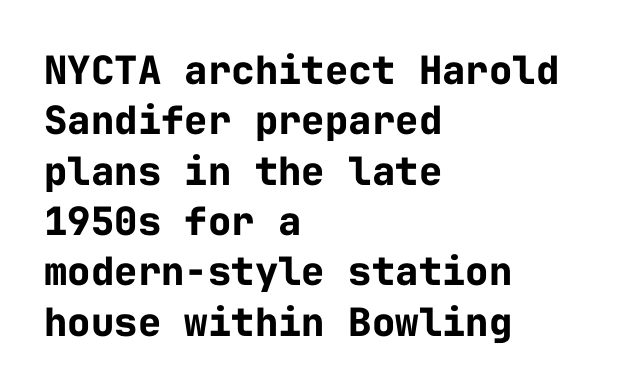
The image shows 39 px bold sans-serif type, upright, monospaced; set left-aligned, normal line spacing (1.29x), normal letter spacing, not underlined; low stroke contrast and a medium x-height.
